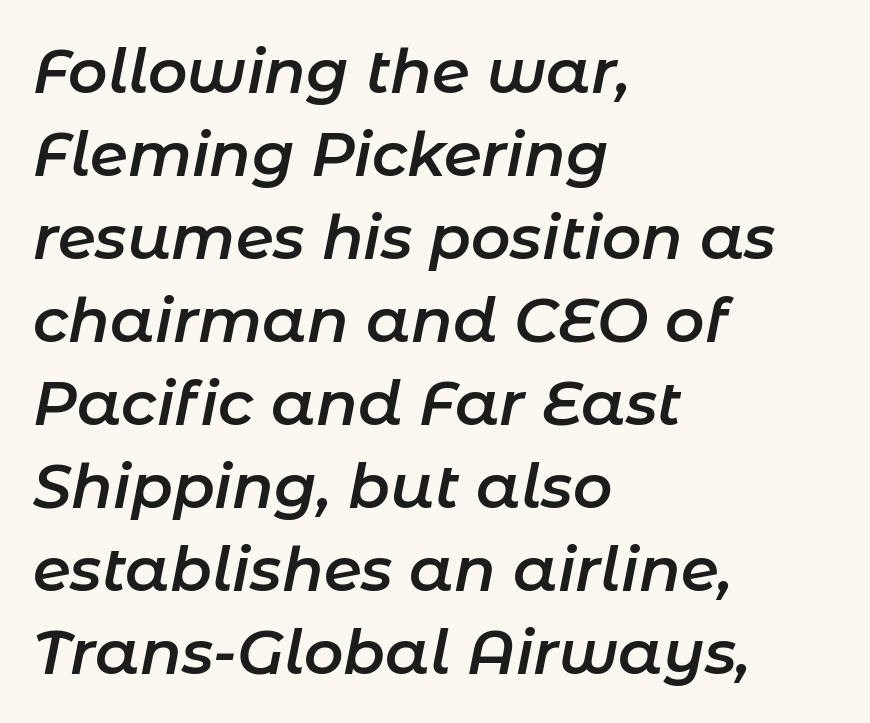
The image shows 61 px semibold type, italic (leaning right); set left-aligned, normal line spacing (1.36x), normal letter spacing, not underlined; low stroke contrast and a medium x-height.
